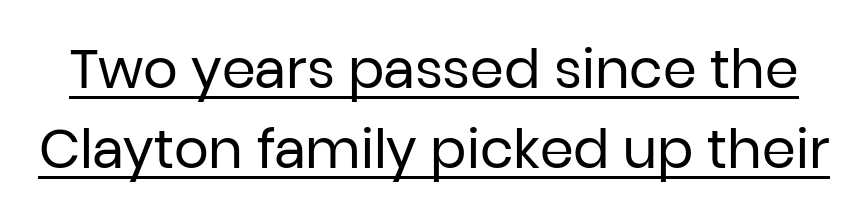
{"serif": "no", "italic": "no", "bold": "no", "weight": "regular", "width": "normal", "stroke_contrast": "low", "x_height": "medium", "monospaced": "no", "underline": "yes", "line_spacing": "normal", "line_spacing_ratio": 1.49, "letter_spacing": "normal", "letter_spacing_em": 0.0, "glyph_px": 54}
